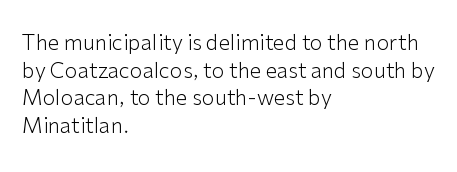
Teacher's note: observe the even left margin — that is flush-left alignment. The line texture is even and compact thanks to regular tracking. The lettering stays uniformly vertical, giving the passage a roman look. The baseline area is clear.
